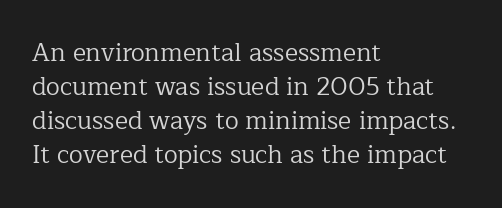
{"italic": "no", "bold": "no", "underline": "no", "align": "left", "line_spacing": "normal", "line_spacing_ratio": 1.36, "letter_spacing": "normal", "letter_spacing_em": 0.0, "glyph_px": 25}
